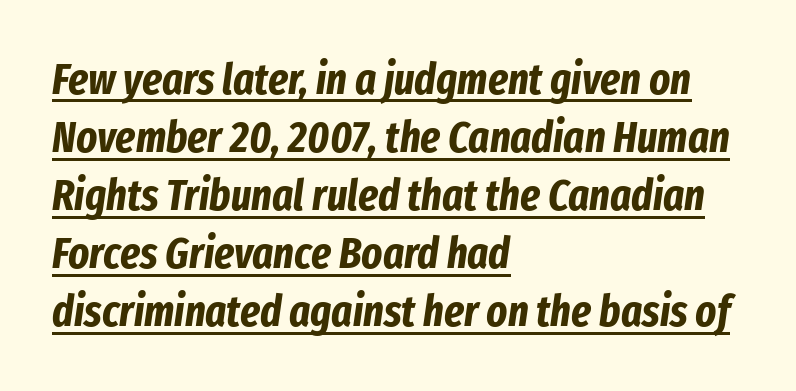
Line starts are locked; line ends wander. The text carries the slant typical of an italic or oblique font. The rendering uses the underline text-decoration. Bold? Absolutely — the strokes are thick and heavy. Nothing unusual about the tracking: characters are spaced as the font intends. These lines sit exactly where default settings would place them.
